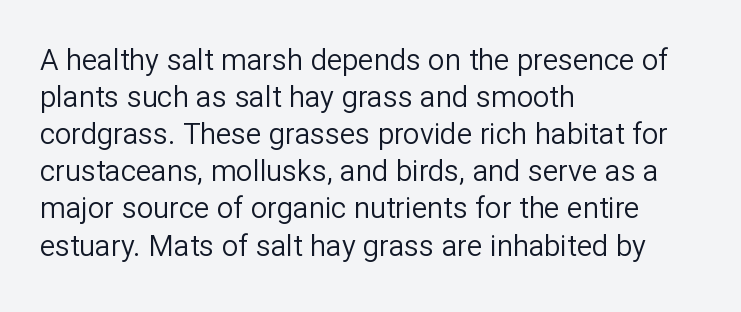
Decoration check: the copy has no underline. Is this a heavy cut? Hardly; it is regular or lighter. The lines are quadded left. Notice how the stems are strictly vertical — no italics here.
